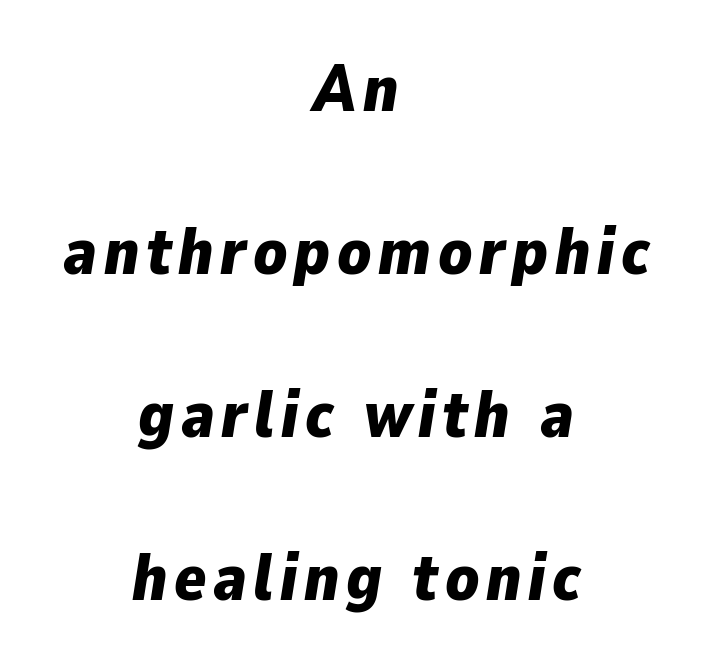
The image shows 66 px bold type, italic (leaning right); set centered, loose line spacing (2.47x), not underlined; low stroke contrast and a medium x-height.
